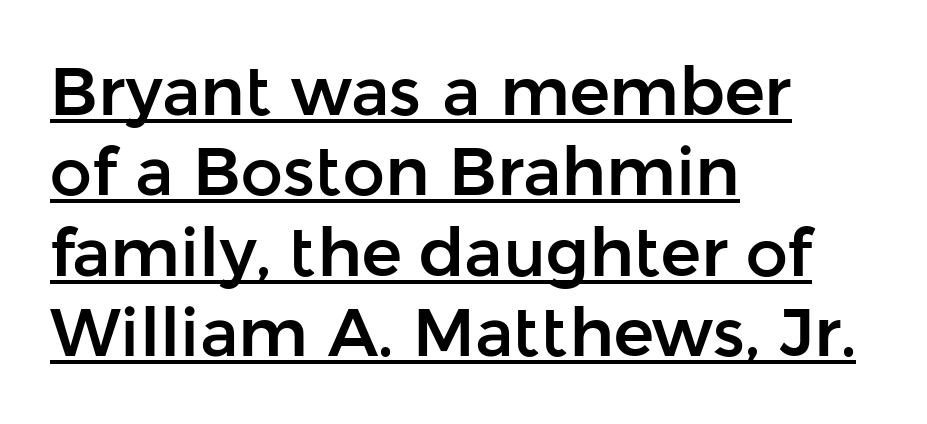
{"serif": "no", "italic": "no", "width": "normal", "stroke_contrast": "low", "x_height": "medium", "monospaced": "no", "underline": "yes", "align": "left", "line_spacing_ratio": 1.2, "letter_spacing": "normal", "letter_spacing_em": 0.0, "glyph_px": 67}
